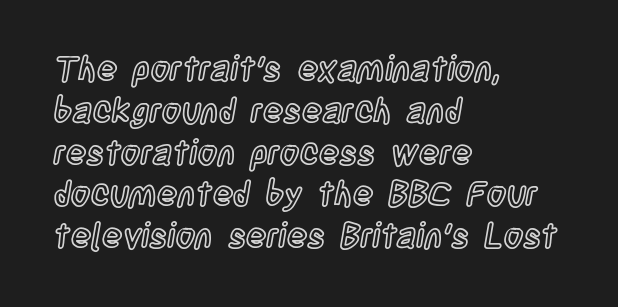
The image shows 34 px condensed type; set left-aligned, line spacing 1.23x, normal letter spacing, not underlined; a large x-height.
